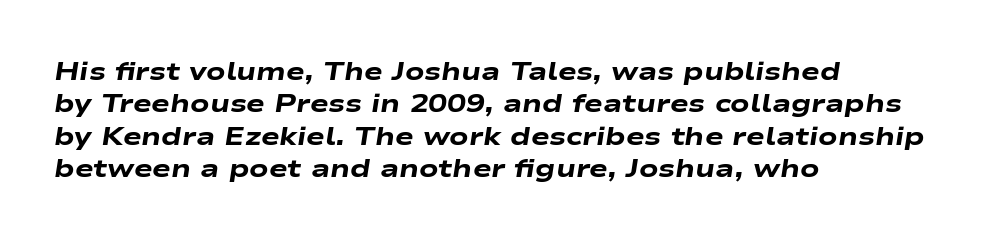
Q: Is the text bold? A: Yes.
Q: Is the text italic (slanted)? A: Yes, it leans right by about 9 degrees.
Q: Is the text underlined? A: No.
Q: How is the paragraph aligned? A: Left-aligned.
Q: Is the spacing between letters normal or unusually wide? A: Normal.
Q: Is the spacing between lines tight, normal or loose? A: Normal.
